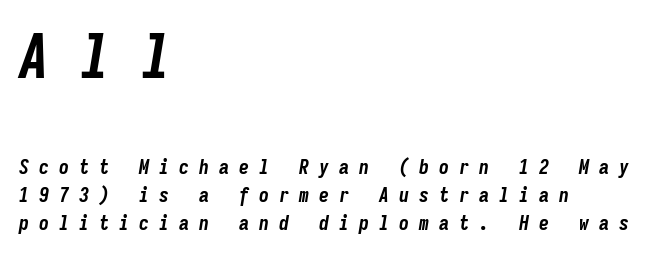
Q: Is the text bold? A: Yes.
Q: Is the text italic (slanted)? A: Yes, it leans right by about 9 degrees.
Q: Is the text underlined? A: No.
Q: How is the paragraph aligned? A: Left-aligned.
Q: Is the spacing between letters normal or unusually wide? A: Unusually wide.
Q: Is the spacing between lines tight, normal or loose? A: Normal.
Q: Which block of text is set in a larger size, the first (top) or the second (bottom)? A: The first (top) one.
Q: Width (condensed, normal, or wide)? A: Condensed.
Q: Stroke contrast? A: Low.
Q: x-height? A: Medium.
Q: Monospaced? A: Yes.
